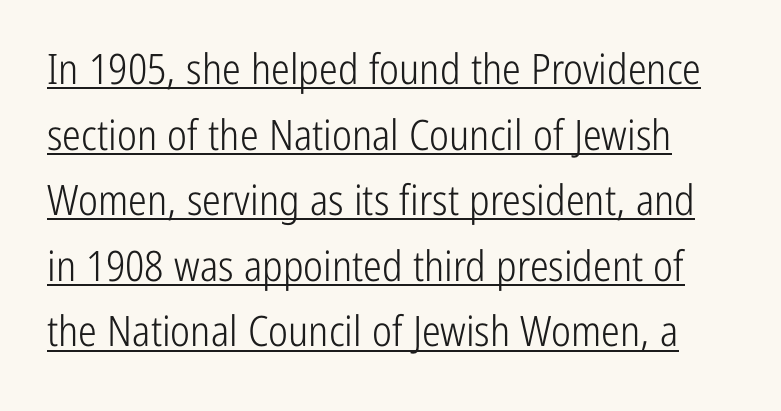
Q: Is the text bold? A: No.
Q: Is the text italic (slanted)? A: No, it is upright.
Q: Is the typeface a serif or a sans-serif typeface? A: Sans-serif.
Q: Is the text underlined? A: Yes.
Q: Is the spacing between letters normal or unusually wide? A: Normal.
Q: Is the spacing between lines tight, normal or loose? A: Normal.
Q: Width (condensed, normal, or wide)? A: Condensed.
Q: Stroke contrast? A: Low.
Q: x-height? A: Medium.
Q: Monospaced? A: No.
